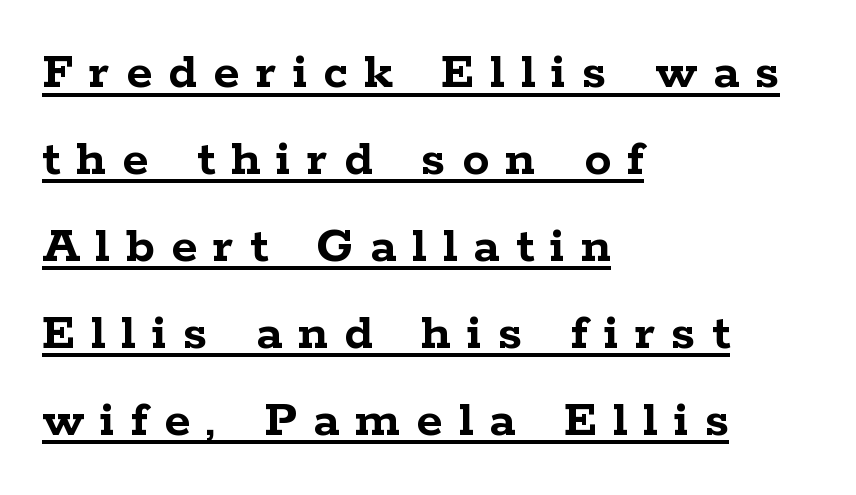
The image shows 54 px semibold, wide serif type, upright; set left-aligned, normal line spacing (1.61x), unusually wide letter spacing (+0.3 em), underlined; low stroke contrast and a medium x-height.
